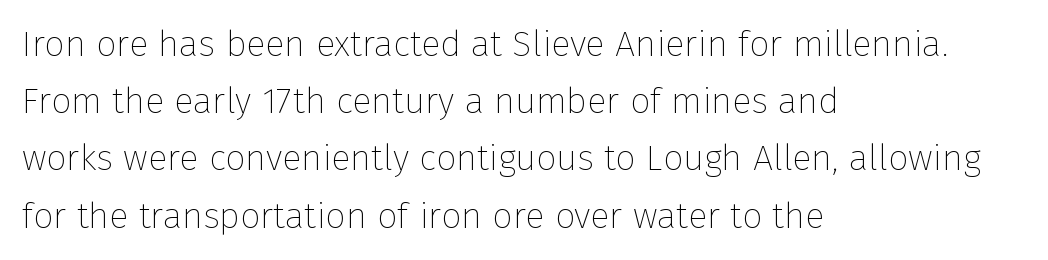
{"serif": "no", "italic": "no", "bold": "no", "weight": "thin", "width": "normal", "stroke_contrast": "low", "x_height": "medium", "monospaced": "no", "underline": "no", "align": "left", "line_spacing": "normal", "line_spacing_ratio": 1.59, "letter_spacing": "normal", "letter_spacing_em": 0.0, "glyph_px": 36}
